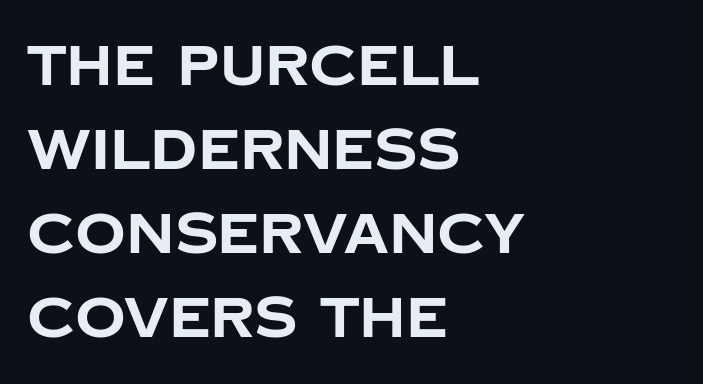
{"serif": "no", "italic": "no", "bold": "yes", "weight": "bold", "width": "normal", "stroke_contrast": "low", "x_height": "large", "monospaced": "no", "underline": "no", "align": "left", "line_spacing": "normal", "line_spacing_ratio": 1.5, "letter_spacing": "normal", "letter_spacing_em": 0.0, "glyph_px": 56}
